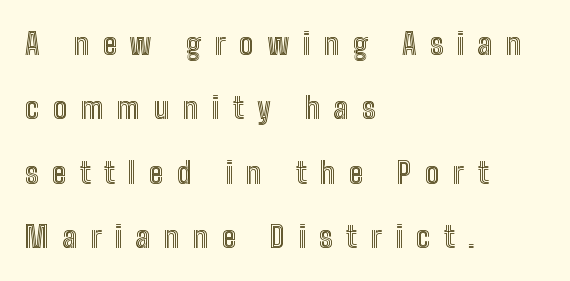
A student would call this left alignment; a typographer would say flush left, rag right. Ordinary non-slanted type is in use. Clear beneath every line of the passage. You could not count columns in this text — the font is proportionally spaced.
